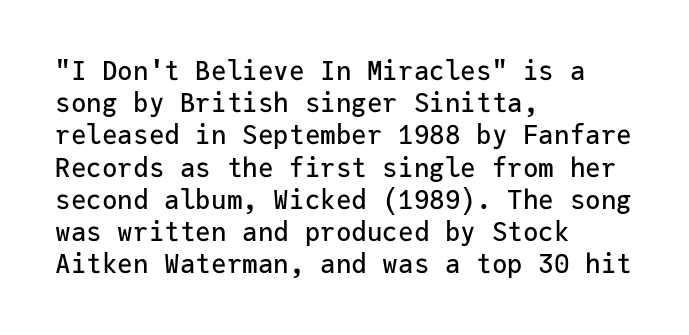
The image shows 26 px text type, upright; set left-aligned, line spacing 1.24x, normal letter spacing, not underlined.
